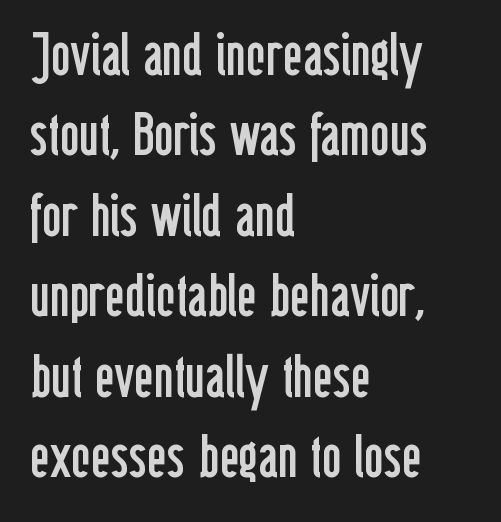
The image shows 60 px regular-weight, condensed sans-serif type, upright; set left-aligned, normal line spacing (1.34x), normal letter spacing, not underlined; low stroke contrast and a medium x-height.
